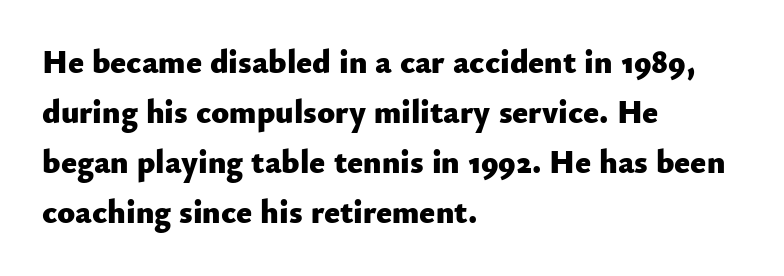
{"serif": "no", "italic": "no", "bold": "yes", "weight": "heavy", "width": "normal", "stroke_contrast": "low", "x_height": "small", "monospaced": "no", "underline": "no", "align": "left", "line_spacing": "normal", "line_spacing_ratio": 1.52, "letter_spacing": "normal", "letter_spacing_em": 0.0, "glyph_px": 33}
